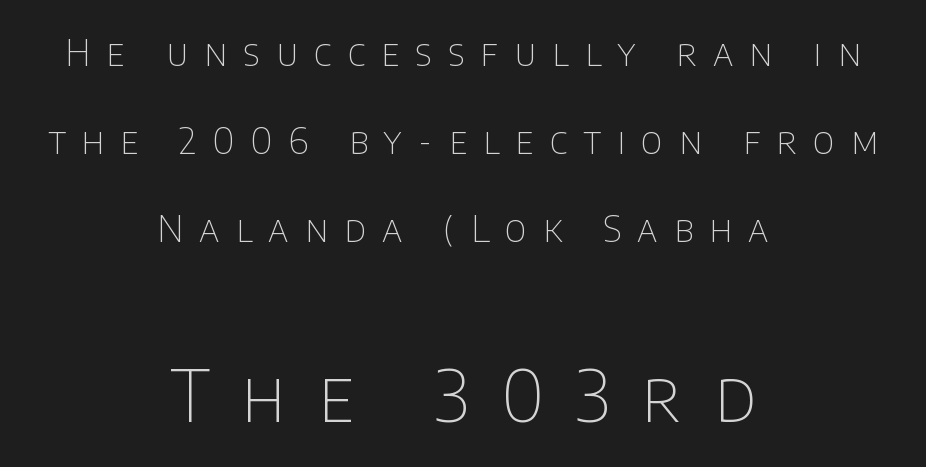
Q: Is the text bold? A: No.
Q: Is the text italic (slanted)? A: No, it is upright.
Q: Is the typeface a serif or a sans-serif typeface? A: Sans-serif.
Q: Is the text underlined? A: No.
Q: How is the paragraph aligned? A: Centered.
Q: Is the spacing between letters normal or unusually wide? A: Unusually wide.
Q: Is the spacing between lines tight, normal or loose? A: Loose.
Q: Which block of text is set in a larger size, the first (top) or the second (bottom)? A: The second (bottom) one.
Q: Width (condensed, normal, or wide)? A: Normal.
Q: Stroke contrast? A: Low.
Q: x-height? A: Large.
Q: Monospaced? A: No.
